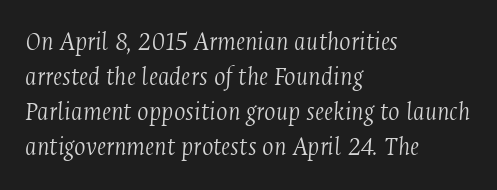
The image shows 27 px text type, italic (leaning right); set left-aligned, normal line spacing (1.3x), normal letter spacing, not underlined.
